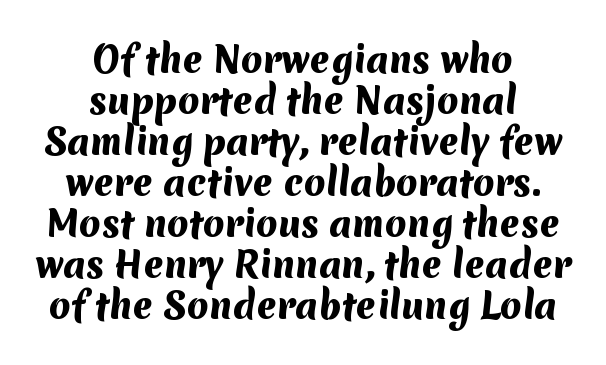
The image shows 35 px heavy sans-serif type; set centered, line spacing 1.17x, normal letter spacing, not underlined; medium stroke contrast and a medium x-height.
